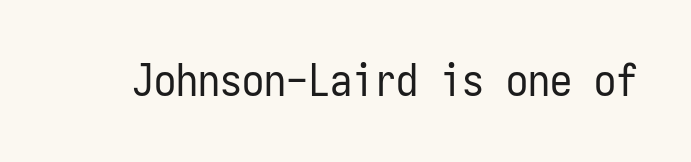
Ascenders rise straight up at ninety degrees. The face used here is monospaced, like something from a code editor. Words float on clear page, feet unadorned. Vertical stems look standard width or narrower in stroke. The face used here is rendered with its standard letterfit. The characters display no serif detailing; their extremities are plain.
